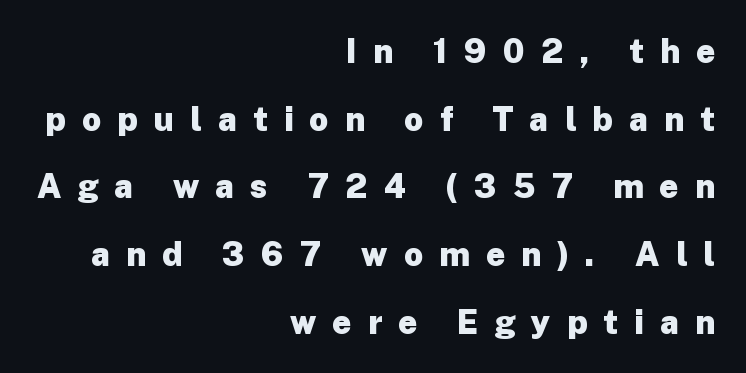
The image shows 33 px heavy sans-serif type, upright; set right-aligned, loose line spacing (2.05x), unusually wide letter spacing (+0.49 em), not underlined; low stroke contrast and a medium x-height.
